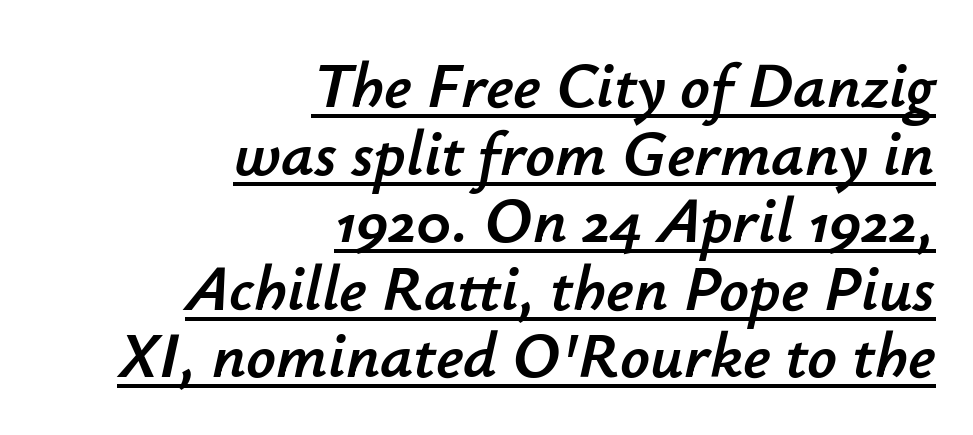
The image shows 65 px text type, italic (leaning right); set right-aligned, tight line spacing (1.04x), normal letter spacing, underlined; low stroke contrast and a small x-height.
